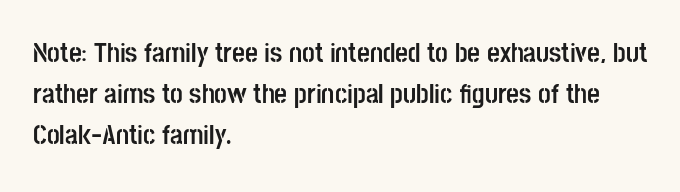
{"serif": "no", "italic": "no", "bold": "yes", "weight": "semibold", "width": "condensed", "stroke_contrast": "low", "x_height": "large", "monospaced": "no", "underline": "no", "align": "left", "line_spacing": "normal", "line_spacing_ratio": 1.47, "letter_spacing": "normal", "letter_spacing_em": 0.0, "glyph_px": 28}
